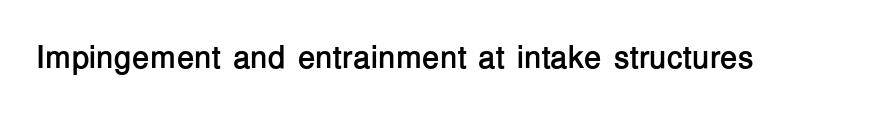
The letters advance in unequal steps, a hallmark of proportional type. Posture: straight, roman, zero tilt. The letters are bold, with thick, heavy strokes. The face used here is a sans, in the tradition of grotesques and geometrics.
